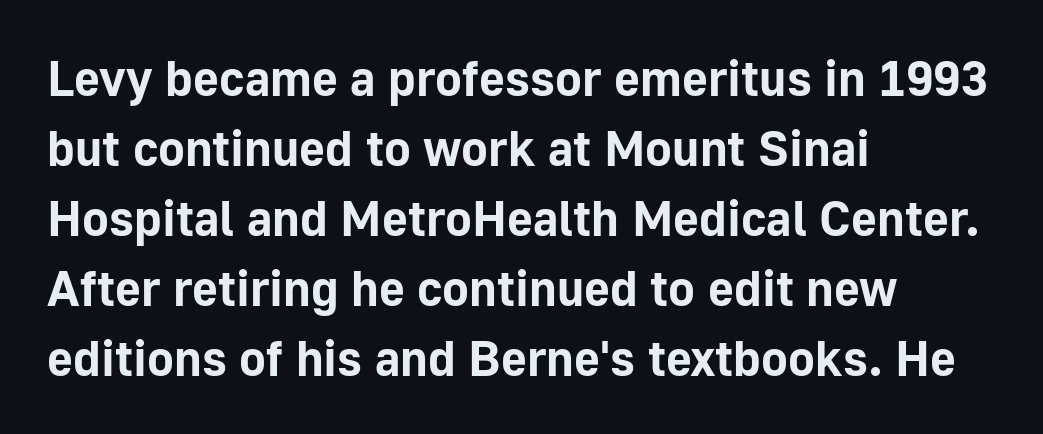
The passage shown is typed in a proportional face where columns would drift. The rendering uses a moderate line-height, typical for paragraphs. Stroke thickness is high; the sample reads as a true bold. Upright lettering throughout. The letters carry no serifs — their stems end cleanly without finishing strokes. Teacher's note: observe the even left margin — that is flush-left alignment.
